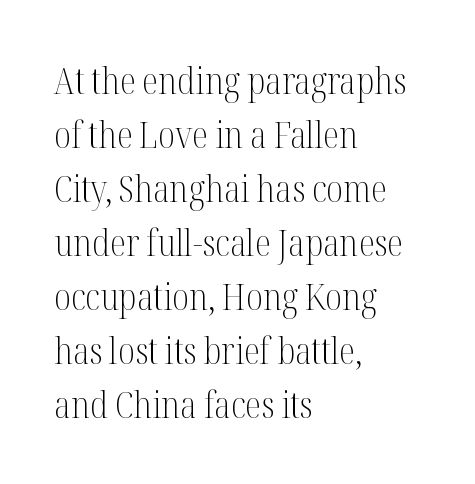
The image shows 37 px light, condensed serif type, upright; set left-aligned, normal line spacing (1.46x), normal letter spacing, not underlined; medium stroke contrast and a medium x-height.
